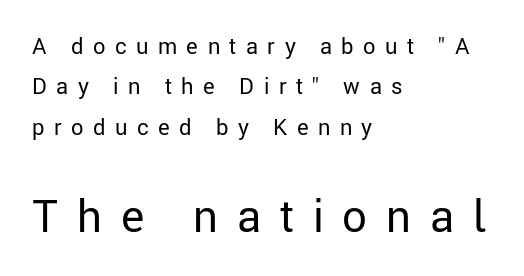
The image shows 44 px regular-weight sans-serif type, upright; set left-aligned, line spacing 1.84x, unusually wide letter spacing (+0.43 em), not underlined; the second (bottom) block is 2.0x larger; low stroke contrast and a medium x-height.
